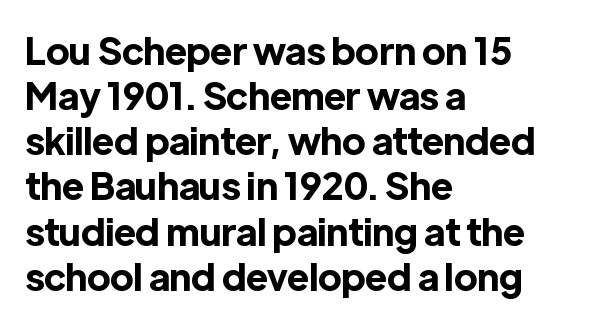
{"serif": "no", "italic": "no", "bold": "yes", "weight": "bold", "width": "normal", "x_height": "medium", "monospaced": "no", "underline": "no", "align": "left", "line_spacing_ratio": 1.22, "letter_spacing": "normal", "letter_spacing_em": 0.0, "glyph_px": 37}
